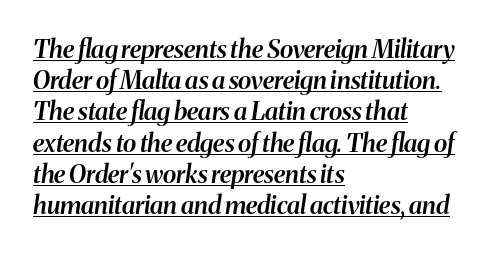
Q: Is the text bold? A: Semi-bold.
Q: Is the text italic (slanted)? A: Yes, it leans right by about 8 degrees.
Q: Is the text underlined? A: Yes.
Q: How is the paragraph aligned? A: Left-aligned.
Q: Is the spacing between letters normal or unusually wide? A: Normal.
Q: Is the spacing between lines tight, normal or loose? A: Normal.
